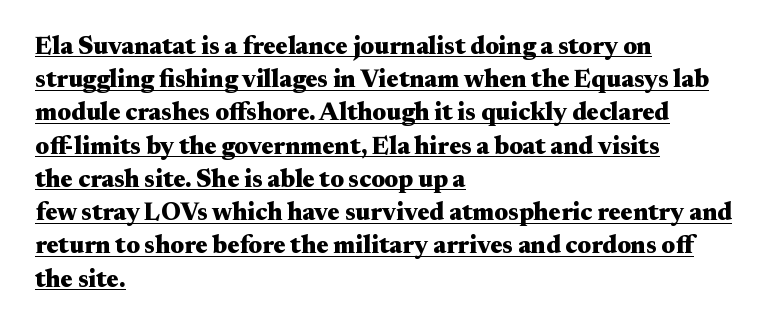
Q: Is the text bold? A: Yes.
Q: Is the text italic (slanted)? A: No, it is upright.
Q: Is the text underlined? A: Yes.
Q: How is the paragraph aligned? A: Left-aligned.
Q: Is the spacing between letters normal or unusually wide? A: Normal.
Q: Is the spacing between lines tight, normal or loose? A: Normal.
